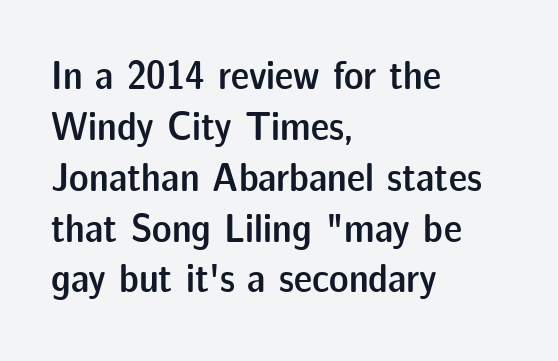
{"serif": "no", "italic": "no", "bold": "semi", "weight": "semibold", "width": "normal", "stroke_contrast": "low", "x_height": "medium", "monospaced": "no", "underline": "no", "align": "left", "line_spacing_ratio": 1.24, "letter_spacing": "normal", "letter_spacing_em": 0.0, "glyph_px": 41}
